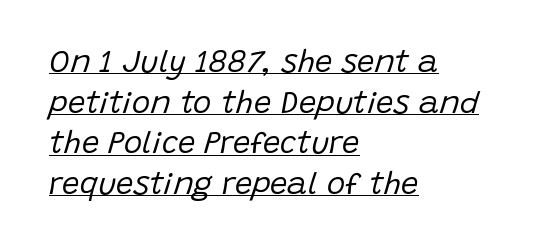
{"italic": "yes", "lean": "right", "slant_degrees": 15, "bold": "no", "weight": "regular", "width": "normal", "stroke_contrast": "low", "x_height": "large", "monospaced": "no", "underline": "yes", "align": "left", "line_spacing": "normal", "line_spacing_ratio": 1.31, "letter_spacing": "normal", "letter_spacing_em": 0.0, "glyph_px": 31}
